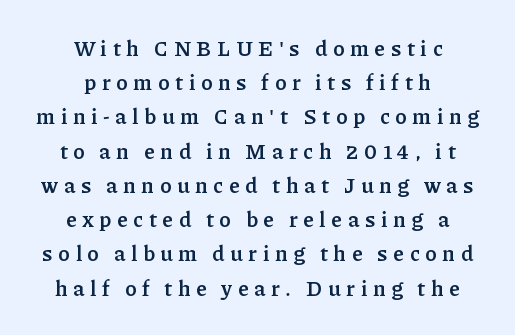
Every character sits straight up, as roman type does. Has an underline been added? It has not. The rendering uses a bold face; every stroke is thick and dark. Does extra space separate the letters? Yes, quite a lot of it. In terms of leading, this rendering sits right in the middle. The lines are quadded center.
